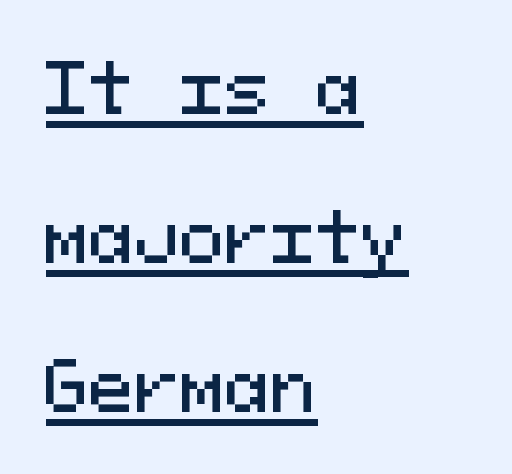
{"serif": "no", "italic": "no", "width": "normal", "stroke_contrast": "medium", "x_height": "medium", "monospaced": "yes", "underline": "yes", "align": "left", "line_spacing": "loose", "line_spacing_ratio": 2.19, "letter_spacing": "normal", "letter_spacing_em": 0.0, "glyph_px": 68}
